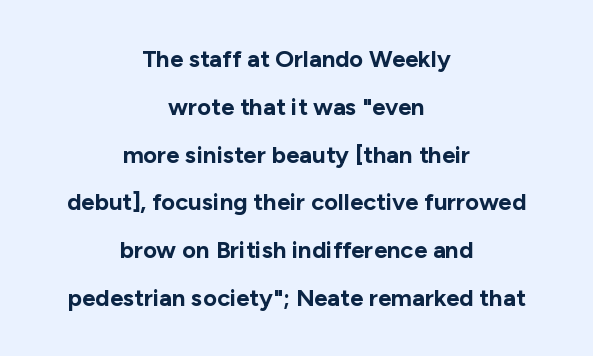
Q: Is the text bold? A: Yes.
Q: Is the text italic (slanted)? A: No, it is upright.
Q: Is the text underlined? A: No.
Q: How is the paragraph aligned? A: Centered.
Q: Is the spacing between letters normal or unusually wide? A: Normal.
Q: Is the spacing between lines tight, normal or loose? A: Loose.
